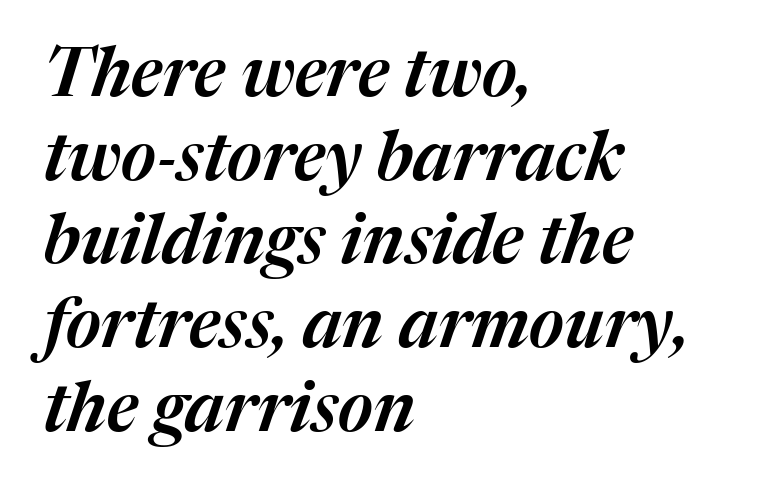
Typeset ragged right — the left edge is the straight one. Is the type slanted? Yes — the strokes lean at a clear angle. Proportional: the letters do not fall into vertical columns. The glyphs are unaccompanied by any horizontal stroke below them. The letterforms sit shoulder to shoulder at normal distance.
